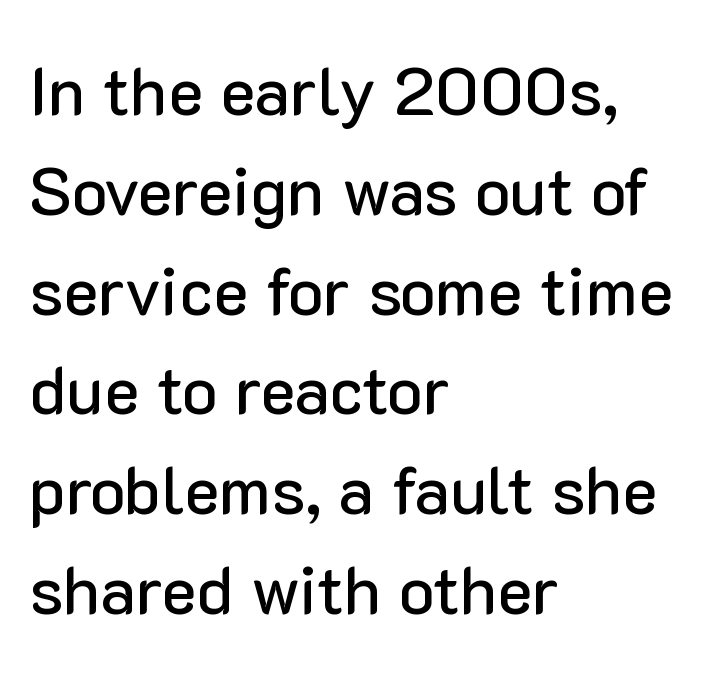
Q: Is the text italic (slanted)? A: No, it is upright.
Q: Is the typeface a serif or a sans-serif typeface? A: Sans-serif.
Q: Is the text underlined? A: No.
Q: How is the paragraph aligned? A: Left-aligned.
Q: Is the spacing between letters normal or unusually wide? A: Normal.
Q: Is the spacing between lines tight, normal or loose? A: Normal.
Q: Width (condensed, normal, or wide)? A: Normal.
Q: Stroke contrast? A: Low.
Q: x-height? A: Medium.
Q: Monospaced? A: No.
